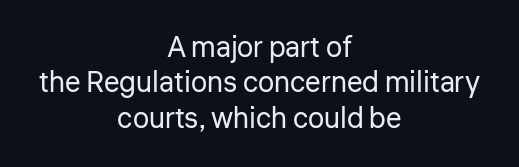
{"serif": "no", "italic": "no", "bold": "no", "weight": "regular", "width": "normal", "stroke_contrast": "low", "x_height": "medium", "monospaced": "no", "underline": "no", "align": "center", "line_spacing_ratio": 1.22, "letter_spacing": "normal", "letter_spacing_em": 0.0, "glyph_px": 29}
